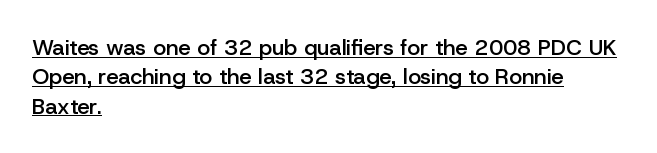
Q: Is the text bold? A: Semi-bold.
Q: Is the text italic (slanted)? A: No, it is upright.
Q: Is the text underlined? A: Yes.
Q: How is the paragraph aligned? A: Left-aligned.
Q: Is the spacing between letters normal or unusually wide? A: Normal.
Q: Is the spacing between lines tight, normal or loose? A: Normal.
